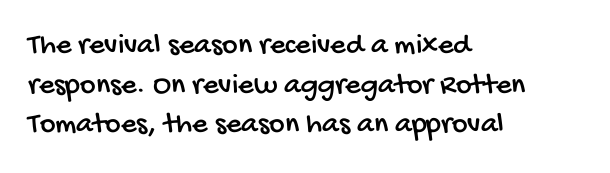
{"serif": "no", "width": "condensed", "stroke_contrast": "low", "x_height": "large", "monospaced": "no", "underline": "no", "align": "left", "line_spacing": "normal", "line_spacing_ratio": 1.32, "letter_spacing": "normal", "letter_spacing_em": 0.0, "glyph_px": 30}
